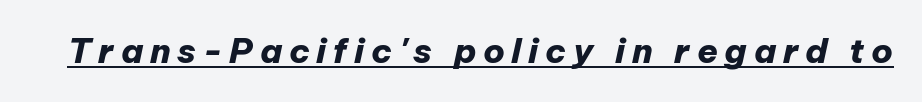
Q: Is the text bold? A: Yes.
Q: Is the text italic (slanted)? A: Yes, it leans right by about 12 degrees.
Q: Is the text underlined? A: Yes.
Q: Is the spacing between letters normal or unusually wide? A: Unusually wide.
Q: Width (condensed, normal, or wide)? A: Normal.
Q: Stroke contrast? A: Low.
Q: x-height? A: Medium.
Q: Monospaced? A: No.
